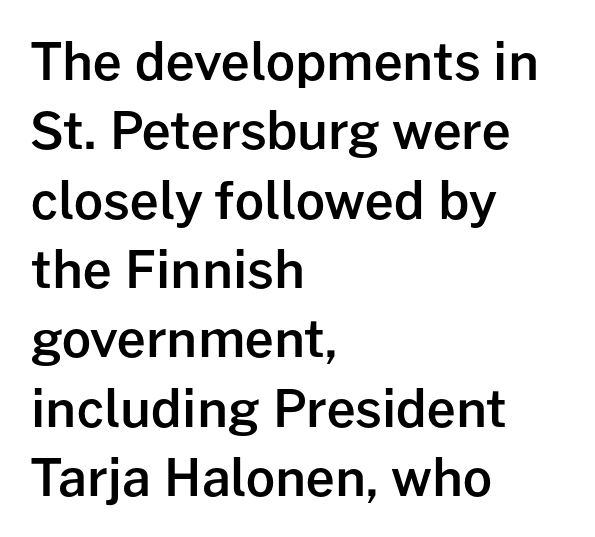
Q: Is the text bold? A: Semi-bold.
Q: Is the text italic (slanted)? A: No, it is upright.
Q: Is the typeface a serif or a sans-serif typeface? A: Sans-serif.
Q: Is the text underlined? A: No.
Q: How is the paragraph aligned? A: Left-aligned.
Q: Is the spacing between letters normal or unusually wide? A: Normal.
Q: Is the spacing between lines tight, normal or loose? A: Normal.
Q: Width (condensed, normal, or wide)? A: Normal.
Q: Stroke contrast? A: Low.
Q: x-height? A: Medium.
Q: Monospaced? A: No.
